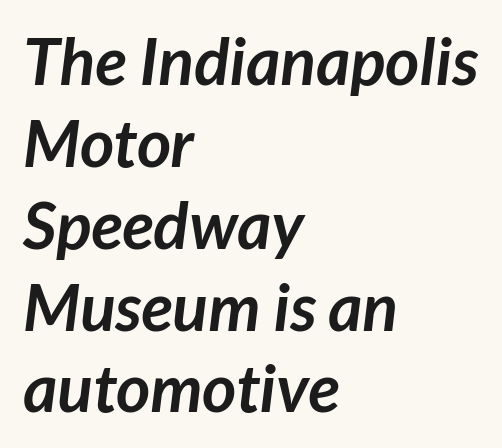
Anything drawn beneath the words? Only blank space. Notice how the passage keeps a crisp vertical edge on the left only. Here the glyphs are tracked normally, forming tight word shapes. A full-strength bold gives these letters their thick strokes.
